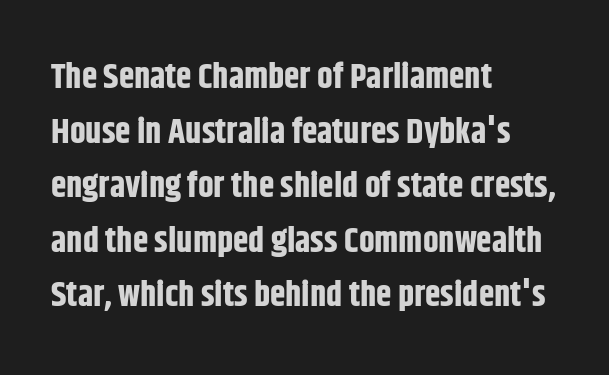
Q: Is the text bold? A: Yes.
Q: Is the text italic (slanted)? A: No, it is upright.
Q: Is the typeface a serif or a sans-serif typeface? A: Sans-serif.
Q: Is the text underlined? A: No.
Q: How is the paragraph aligned? A: Left-aligned.
Q: Is the spacing between letters normal or unusually wide? A: Normal.
Q: Is the spacing between lines tight, normal or loose? A: Normal.
Q: Width (condensed, normal, or wide)? A: Condensed.
Q: Stroke contrast? A: Low.
Q: x-height? A: Large.
Q: Monospaced? A: No.
